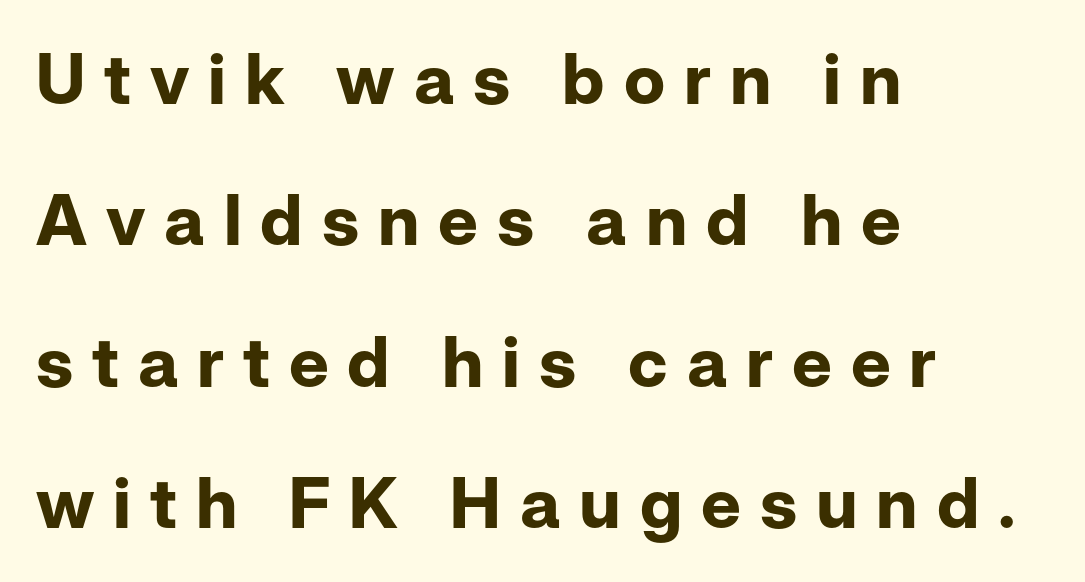
{"serif": "no", "italic": "no", "bold": "yes", "weight": "bold", "width": "normal", "stroke_contrast": "low", "x_height": "medium", "monospaced": "no", "underline": "no", "align": "left", "line_spacing": "loose", "line_spacing_ratio": 2.02, "letter_spacing": "wide", "letter_spacing_em": 0.27, "glyph_px": 70}
